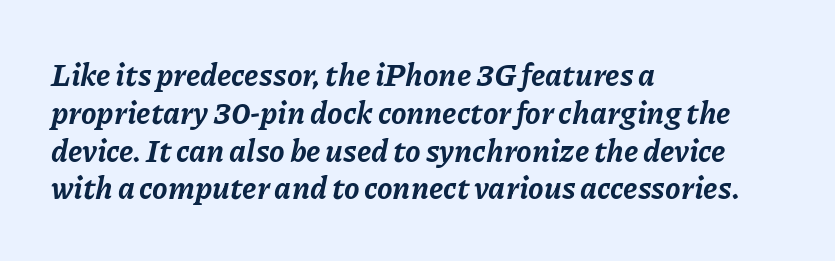
The baseline area is clear. Nothing unusual about the tracking: characters are spaced as the font intends. These lines are rendered in a variable-pitch font. The passage is arranged the way most books set body copy — flush left.
